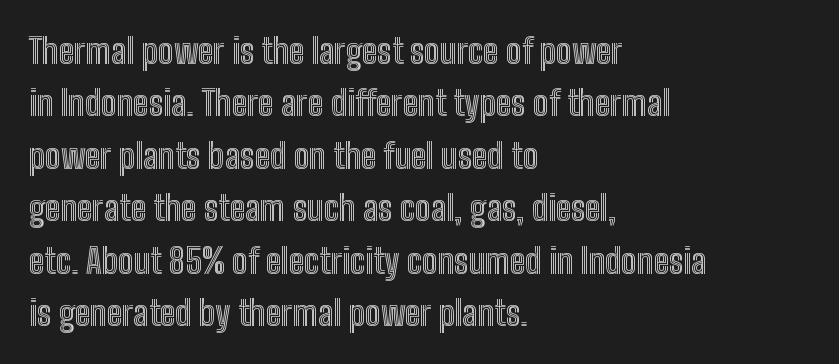
Q: Is the text italic (slanted)? A: No, it is upright.
Q: Is the text underlined? A: No.
Q: How is the paragraph aligned? A: Left-aligned.
Q: Is the spacing between letters normal or unusually wide? A: Normal.
Q: Is the spacing between lines tight, normal or loose? A: Normal.
Q: Width (condensed, normal, or wide)? A: Condensed.
Q: x-height? A: Medium.
Q: Monospaced? A: No.
